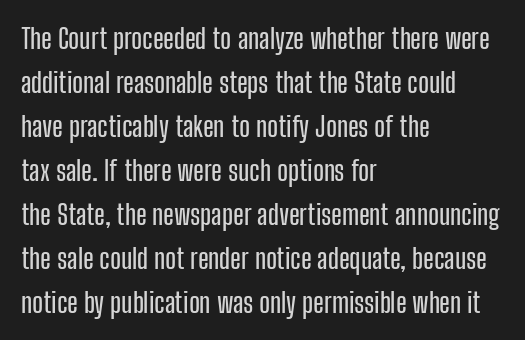
Descender tails drop into unmarked territory. Regarding leading, the lines here are spaced in the standard way. These lines are set flush left with a ragged right edge. The text was rendered using a sans face with plain stroke endings. Think of a printed novel: that variable character pitch is what you see here. How are the letters spaced? Ordinarily, with no added tracking.
